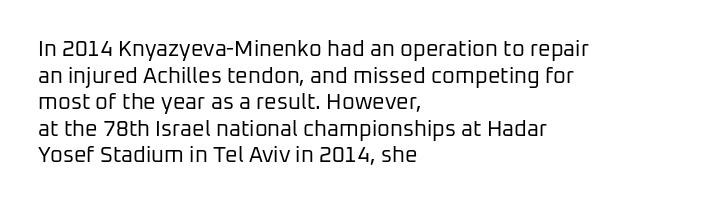
The face used here is rendered with its standard letterfit. The rag falls on the right side of this text block. The typeface has the unassuming heft of standard copy or less. Italic: no, the glyphs are upright roman.
